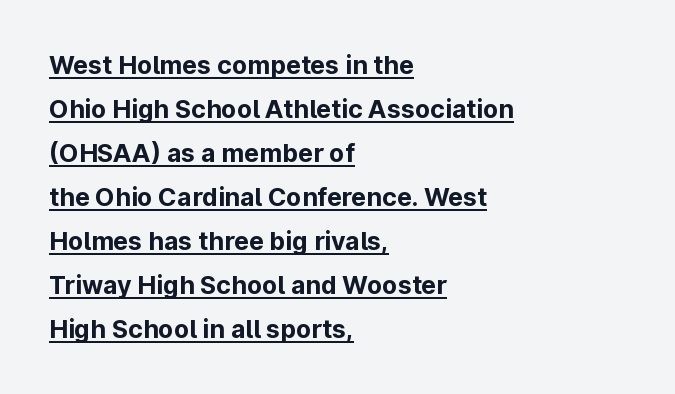
{"italic": "no", "bold": "yes", "underline": "yes", "align": "left", "line_spacing_ratio": 1.76, "letter_spacing": "normal", "letter_spacing_em": 0.0, "glyph_px": 25}
